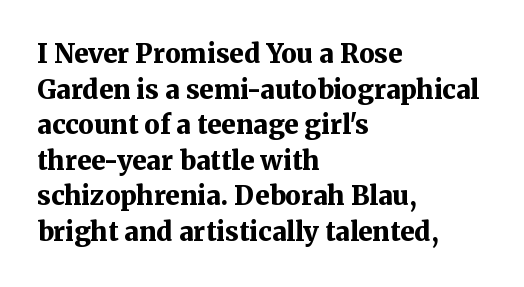
Q: Is the text bold? A: Yes.
Q: Is the text italic (slanted)? A: No, it is upright.
Q: Is the text underlined? A: No.
Q: How is the paragraph aligned? A: Left-aligned.
Q: Is the spacing between letters normal or unusually wide? A: Normal.
Q: Is the spacing between lines tight, normal or loose? A: Normal.
